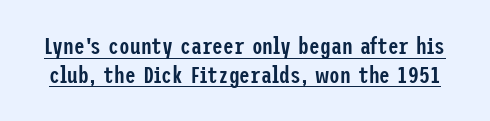
In terms of weight, the rendering is demibold, just under bold. Check the space under the baseline: a stroke is drawn there. The tracking reads as untouched default to a designer's eye. Rendered with straight, roman letterforms.
